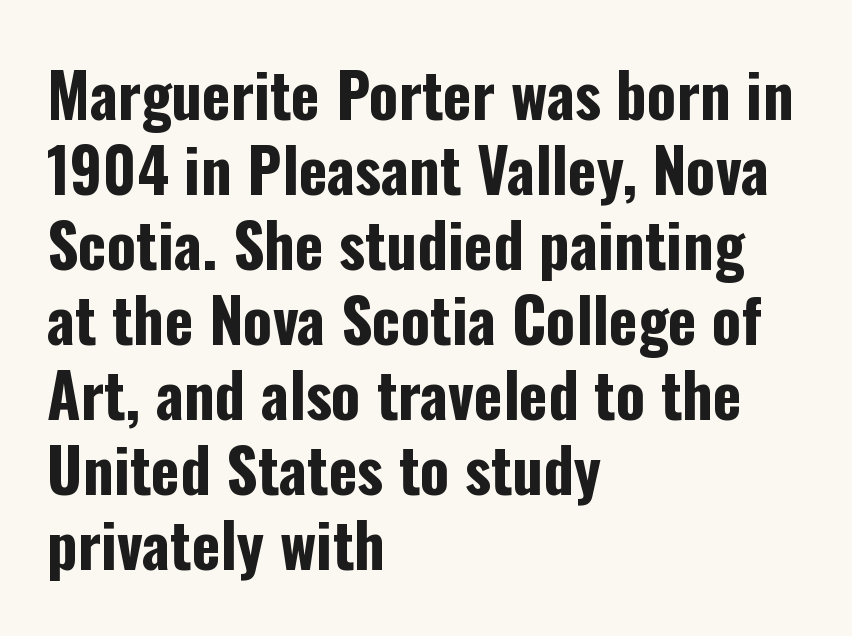
The image shows 61 px bold, condensed sans-serif type, upright; set left-aligned, line spacing 1.23x, normal letter spacing, not underlined; low stroke contrast and a medium x-height.
